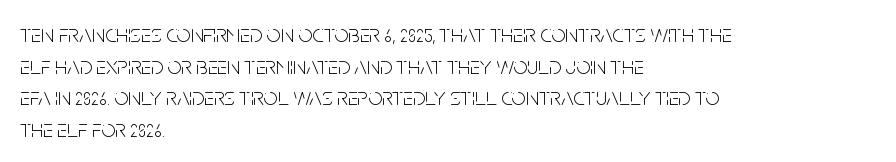
Q: Is the text bold? A: No.
Q: Is the text italic (slanted)? A: No, it is upright.
Q: Is the text underlined? A: No.
Q: How is the paragraph aligned? A: Left-aligned.
Q: Is the spacing between letters normal or unusually wide? A: Normal.
Q: Is the spacing between lines tight, normal or loose? A: Normal.
